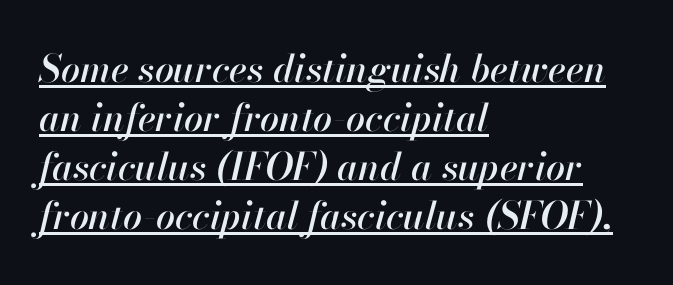
Q: Is the text italic (slanted)? A: Yes, it leans right by about 13 degrees.
Q: Is the text underlined? A: Yes.
Q: How is the paragraph aligned? A: Left-aligned.
Q: Is the spacing between letters normal or unusually wide? A: Normal.
Q: Is the spacing between lines tight, normal or loose? A: Normal.
Q: Width (condensed, normal, or wide)? A: Normal.
Q: Stroke contrast? A: High.
Q: x-height? A: Small.
Q: Monospaced? A: No.
